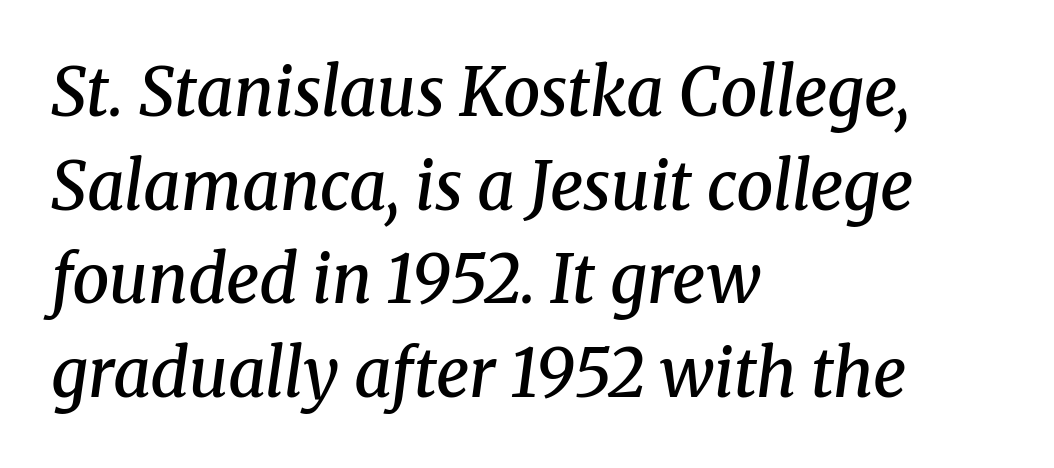
{"serif": "yes", "italic": "yes", "lean": "right", "slant_degrees": 8, "bold": "semi", "weight": "semibold", "width": "normal", "stroke_contrast": "medium", "x_height": "medium", "monospaced": "no", "underline": "no", "align": "left", "line_spacing": "normal", "line_spacing_ratio": 1.42, "letter_spacing": "normal", "letter_spacing_em": 0.0, "glyph_px": 66}
